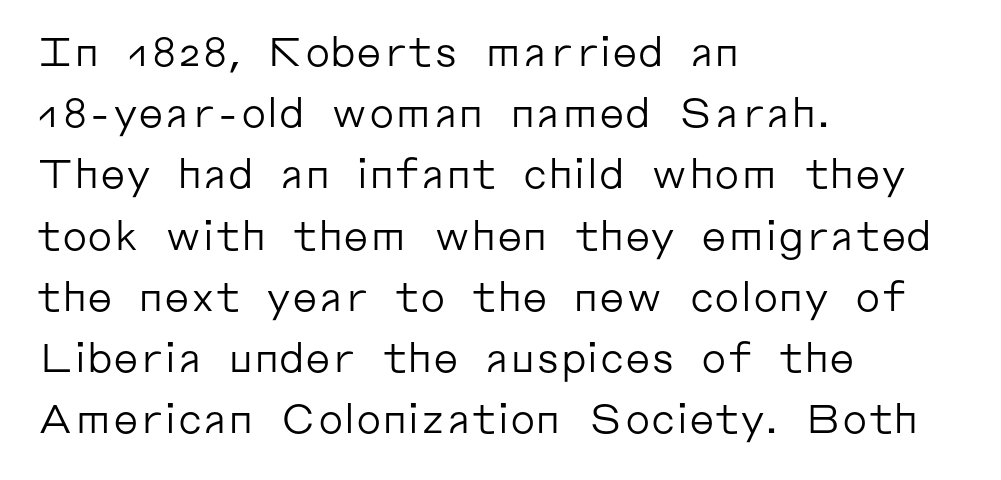
Q: Is the text bold? A: No.
Q: Is the text italic (slanted)? A: No, it is upright.
Q: Is the typeface a serif or a sans-serif typeface? A: Sans-serif.
Q: Is the text underlined? A: No.
Q: How is the paragraph aligned? A: Left-aligned.
Q: Is the spacing between letters normal or unusually wide? A: Normal.
Q: Is the spacing between lines tight, normal or loose? A: Normal.
Q: Width (condensed, normal, or wide)? A: Normal.
Q: Stroke contrast? A: Low.
Q: x-height? A: Medium.
Q: Monospaced? A: No.
